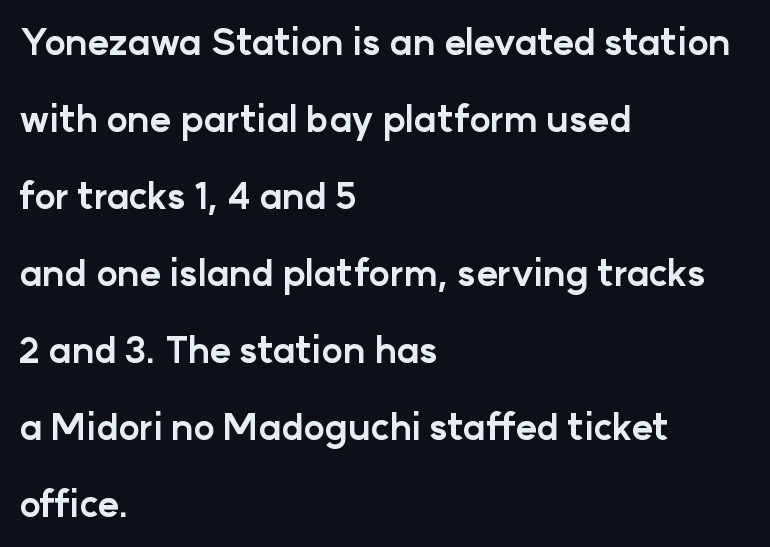
{"serif": "no", "italic": "no", "bold": "yes", "weight": "bold", "width": "normal", "stroke_contrast": "low", "x_height": "medium", "monospaced": "no", "underline": "no", "align": "left", "line_spacing": "loose", "line_spacing_ratio": 2.14, "letter_spacing": "normal", "letter_spacing_em": 0.0, "glyph_px": 36}
